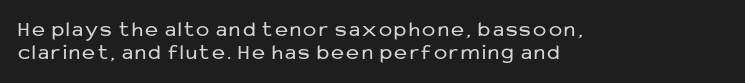
Q: Is the text bold? A: No.
Q: Is the text italic (slanted)? A: No, it is upright.
Q: Is the text underlined? A: No.
Q: How is the paragraph aligned? A: Left-aligned.
Q: Is the spacing between lines tight, normal or loose? A: Tight.
